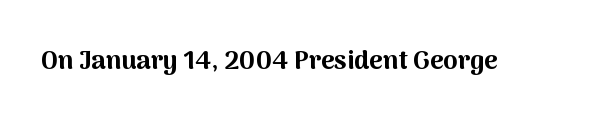
Only glyphs here, with clear space below each row. Rendered with straight, roman letterforms. The glyphs have the mass of a bold cut. Observe the ordinary spacing: letters are neighbours, not strangers.
